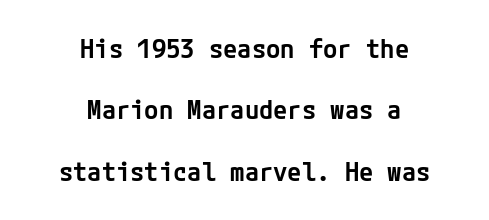
Q: Is the text bold? A: Semi-bold.
Q: Is the text italic (slanted)? A: No, it is upright.
Q: Is the text underlined? A: No.
Q: How is the paragraph aligned? A: Centered.
Q: Is the spacing between letters normal or unusually wide? A: Normal.
Q: Is the spacing between lines tight, normal or loose? A: Loose.
